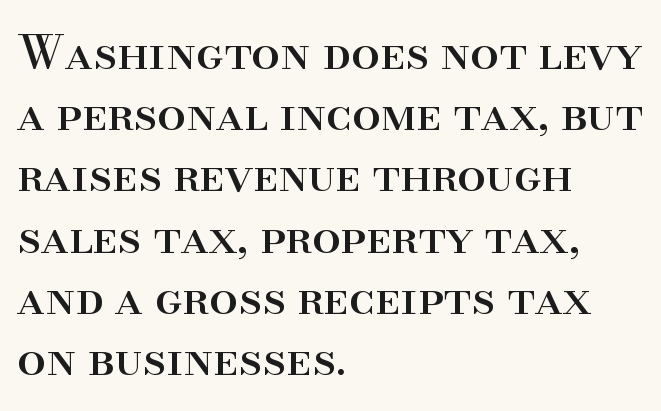
The image shows 46 px serif type, upright; set left-aligned, normal line spacing (1.33x), normal letter spacing, not underlined; high stroke contrast and a small x-height.
